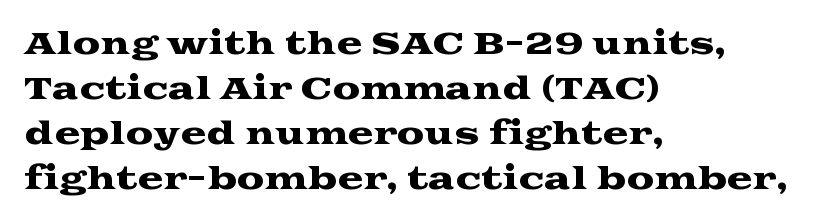
In terms of leading, this rendering sits right in the middle. The line texture is even and compact thanks to regular tracking. You can tell it's not italic because the verticals are truly vertical. Small tapered or slab feet sit at the stroke ends, so this counts as serif.
